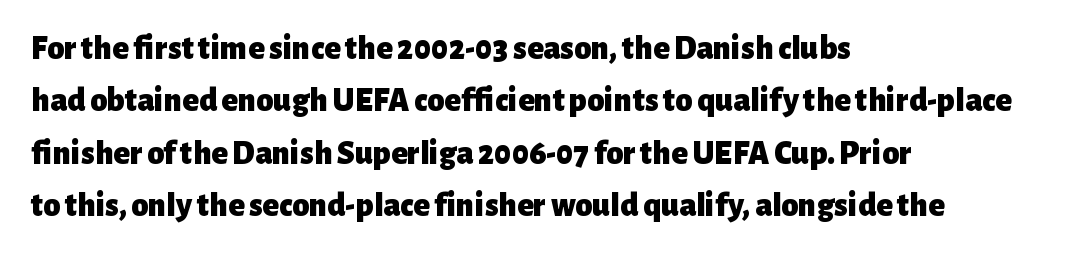
Q: Is the text bold? A: Yes.
Q: Is the text italic (slanted)? A: No, it is upright.
Q: Is the typeface a serif or a sans-serif typeface? A: Sans-serif.
Q: Is the text underlined? A: No.
Q: How is the paragraph aligned? A: Left-aligned.
Q: Is the spacing between letters normal or unusually wide? A: Normal.
Q: Is the spacing between lines tight, normal or loose? A: Normal.
Q: Width (condensed, normal, or wide)? A: Normal.
Q: Stroke contrast? A: Low.
Q: x-height? A: Medium.
Q: Monospaced? A: No.
